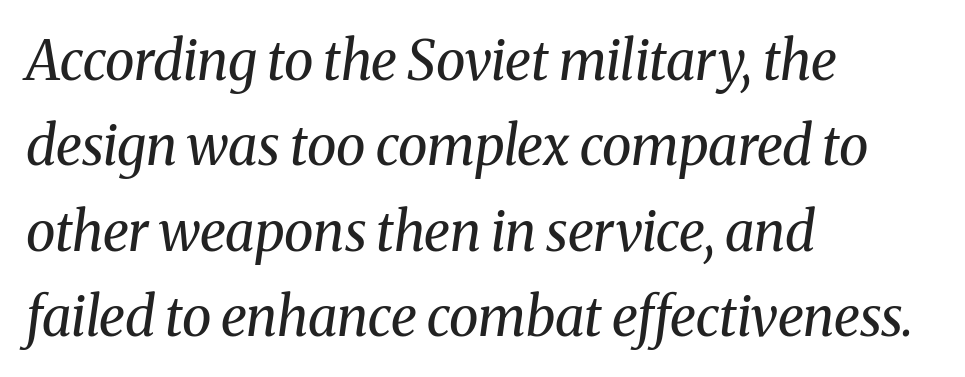
Q: Is the text bold? A: No.
Q: Is the text italic (slanted)? A: Yes, it leans right by about 8 degrees.
Q: Is the typeface a serif or a sans-serif typeface? A: Serif.
Q: Is the text underlined? A: No.
Q: How is the paragraph aligned? A: Left-aligned.
Q: Is the spacing between letters normal or unusually wide? A: Normal.
Q: Is the spacing between lines tight, normal or loose? A: Normal.
Q: Width (condensed, normal, or wide)? A: Normal.
Q: Stroke contrast? A: Medium.
Q: x-height? A: Medium.
Q: Monospaced? A: No.
